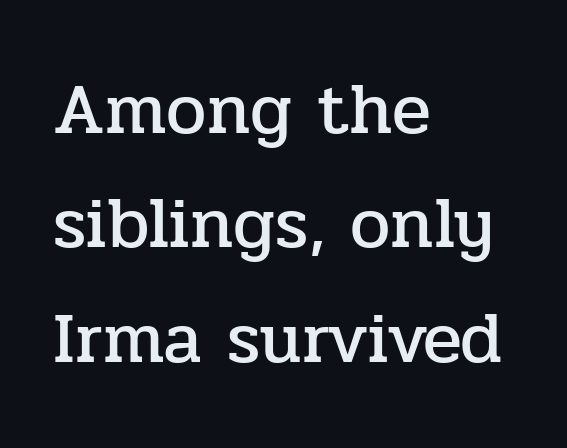
The image shows 72 px serif type, upright; set left-aligned, normal line spacing (1.59x), normal letter spacing, not underlined; low stroke contrast and a medium x-height.
